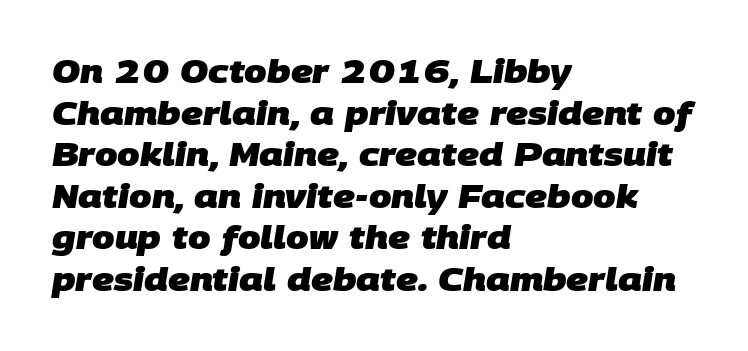
{"serif": "no", "bold": "yes", "weight": "heavy", "width": "normal", "stroke_contrast": "low", "x_height": "large", "monospaced": "no", "underline": "no", "align": "left", "line_spacing": "normal", "line_spacing_ratio": 1.3, "letter_spacing": "normal", "letter_spacing_em": 0.0, "glyph_px": 32}
